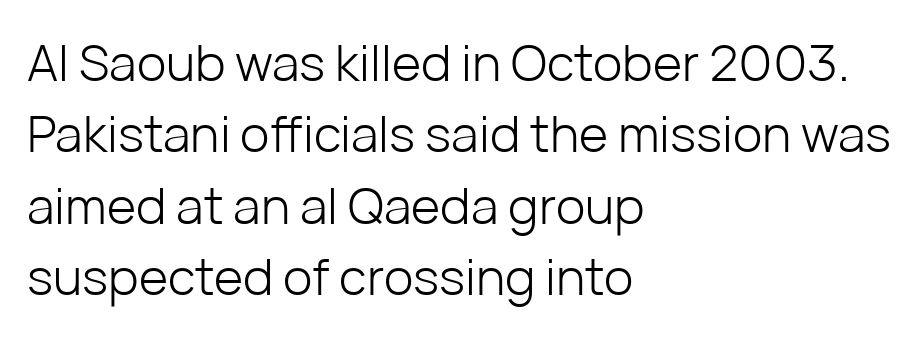
Has an underline been added? It has not. The characters display no serif detailing; their extremities are plain. You could not count columns in this text — the font is proportionally spaced. In terms of leading, this rendering sits right in the middle.
